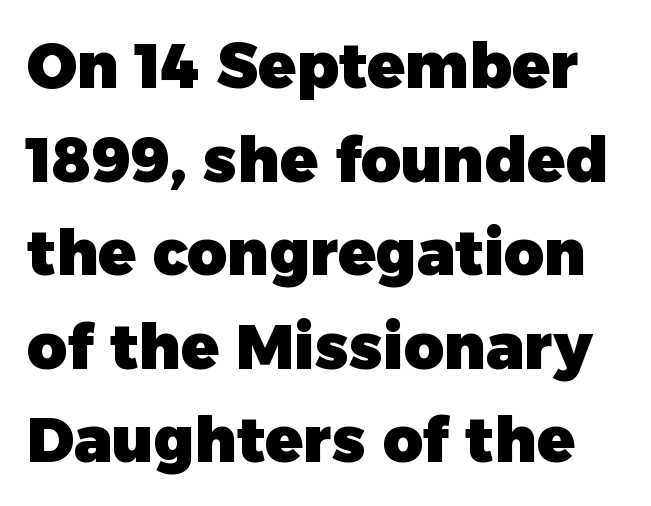
Q: Is the text bold? A: Yes.
Q: Is the text italic (slanted)? A: No, it is upright.
Q: Is the typeface a serif or a sans-serif typeface? A: Sans-serif.
Q: Is the text underlined? A: No.
Q: Is the spacing between letters normal or unusually wide? A: Normal.
Q: Is the spacing between lines tight, normal or loose? A: Normal.
Q: Width (condensed, normal, or wide)? A: Normal.
Q: Stroke contrast? A: Low.
Q: x-height? A: Medium.
Q: Monospaced? A: No.
